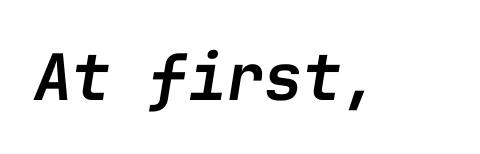
Moderately thickened strokes mark this as semibold type. Italic: yes, the glyphs are oblique. Descenders hang freely into open space. Think of a typewriter: that constant character pitch is what you see here.
